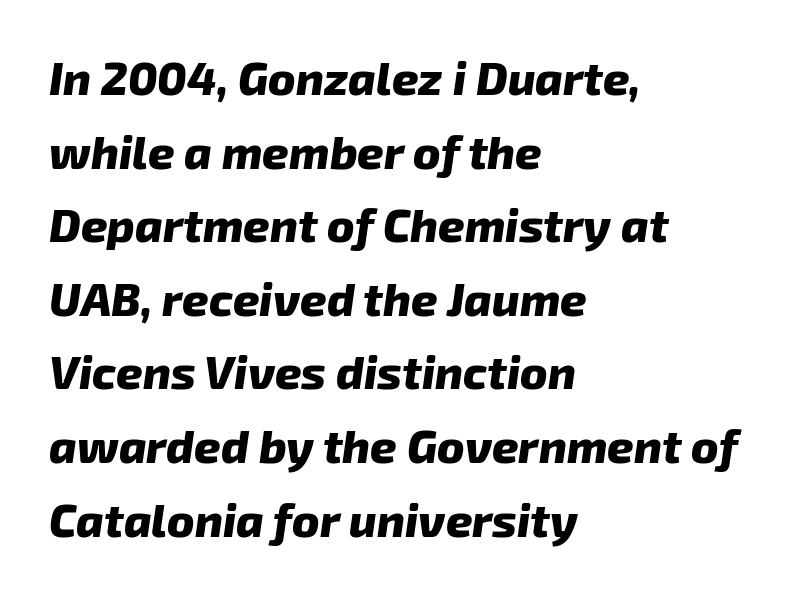
The image shows 46 px heavy type, italic (leaning right); set left-aligned, normal line spacing (1.6x), normal letter spacing, not underlined; low stroke contrast and a medium x-height.
